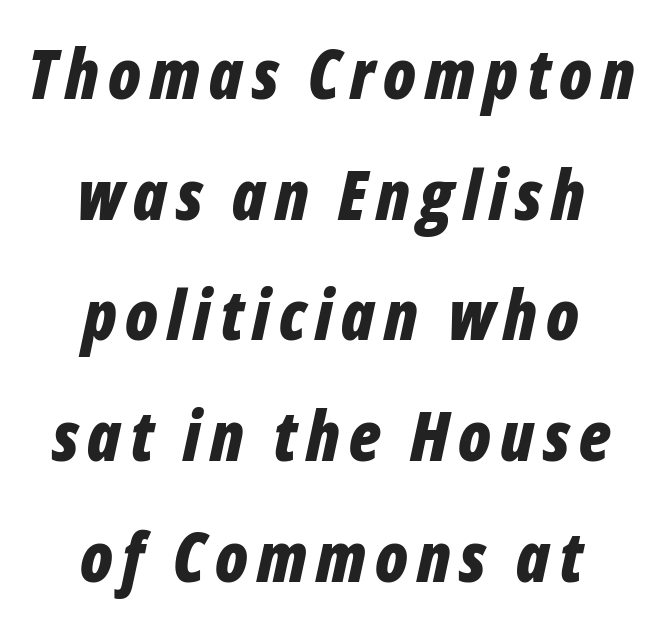
Students, this is bold: see how much ink each stroke carries. Looks like regular typesetting: each glyph gets only the width it needs. The passage shown leans; its letterforms are oblique. Each line is balanced around a shared central axis. Underlining? Definitely not there.
